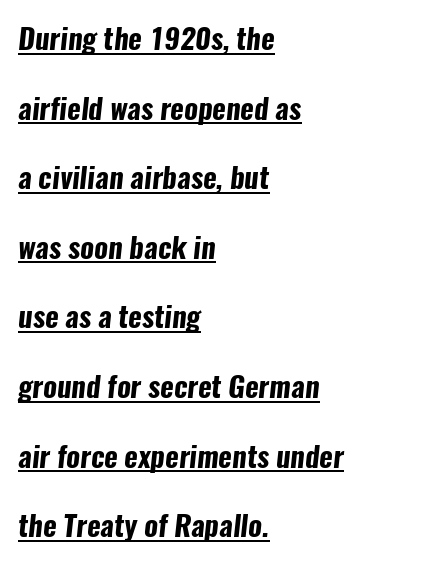
Left-aligned paragraph, ragged on the right. Standard letterfit; no display-style spreading of the glyphs. In terms of leading, this rendering errs on the spacious side. Do the characters align in a grid? No, the font is proportional. The sample's only ornament is a line tracing under the words.
